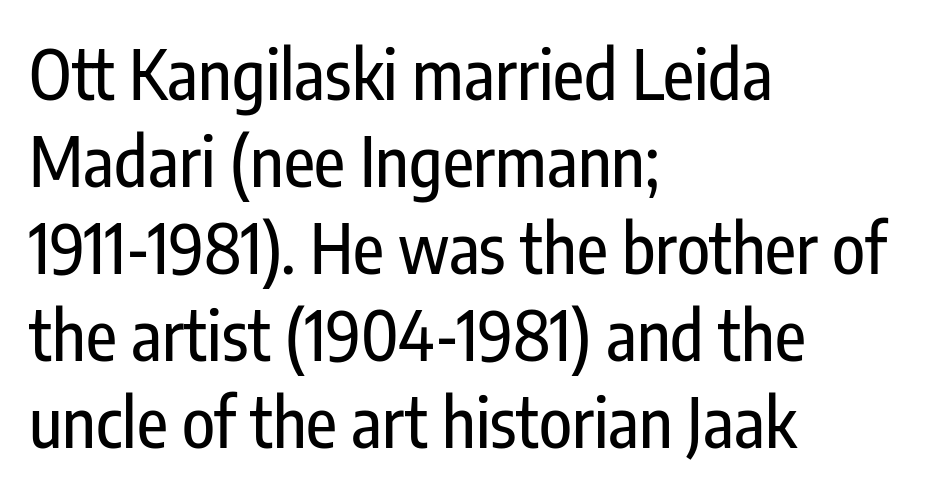
Q: Is the text italic (slanted)? A: No, it is upright.
Q: Is the typeface a serif or a sans-serif typeface? A: Sans-serif.
Q: Is the text underlined? A: No.
Q: How is the paragraph aligned? A: Left-aligned.
Q: Is the spacing between letters normal or unusually wide? A: Normal.
Q: Is the spacing between lines tight, normal or loose? A: Normal.
Q: Width (condensed, normal, or wide)? A: Condensed.
Q: Stroke contrast? A: Low.
Q: x-height? A: Medium.
Q: Monospaced? A: No.
